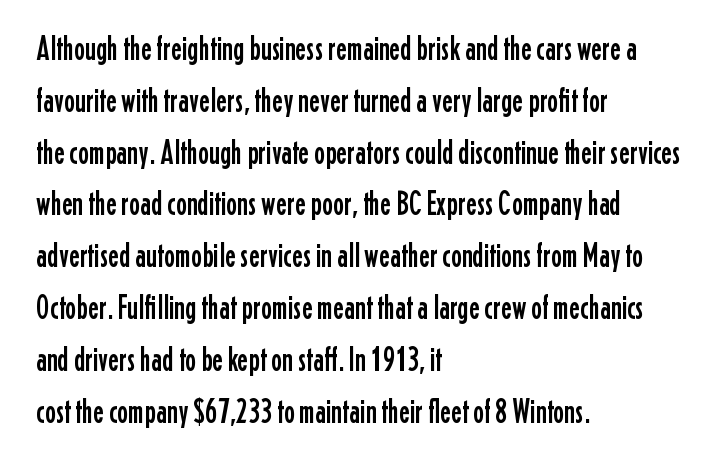
{"serif": "no", "italic": "no", "width": "condensed", "stroke_contrast": "low", "x_height": "medium", "monospaced": "no", "underline": "no", "align": "left", "line_spacing": "normal", "line_spacing_ratio": 1.57, "letter_spacing": "normal", "letter_spacing_em": 0.0, "glyph_px": 33}
